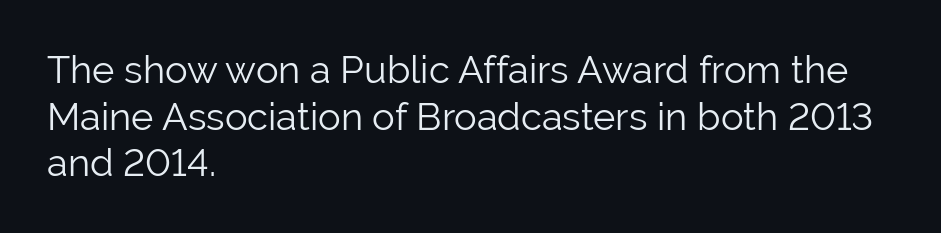
Q: Is the text bold? A: No.
Q: Is the text italic (slanted)? A: No, it is upright.
Q: Is the typeface a serif or a sans-serif typeface? A: Sans-serif.
Q: Is the text underlined? A: No.
Q: How is the paragraph aligned? A: Left-aligned.
Q: Is the spacing between letters normal or unusually wide? A: Normal.
Q: Width (condensed, normal, or wide)? A: Normal.
Q: Stroke contrast? A: Low.
Q: x-height? A: Medium.
Q: Monospaced? A: No.
